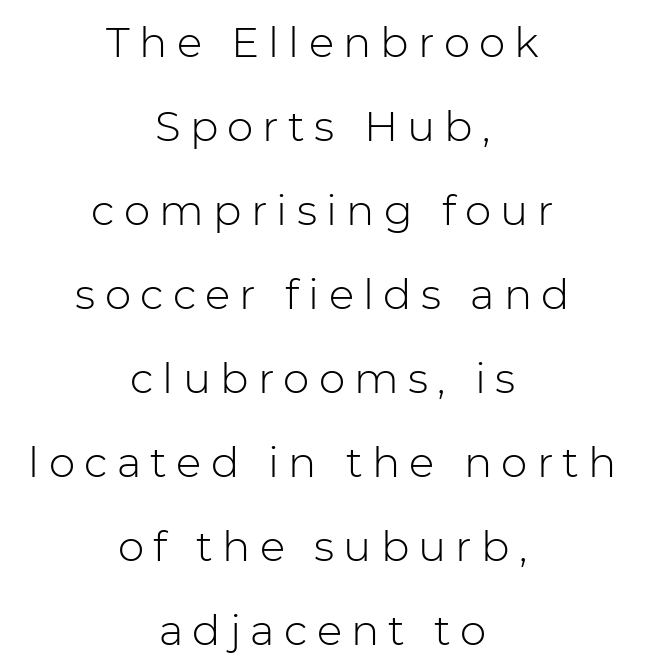
The image shows 42 px light sans-serif type, upright; set centered, loose line spacing (2.0x), unusually wide letter spacing (+0.22 em), not underlined; low stroke contrast and a medium x-height.
